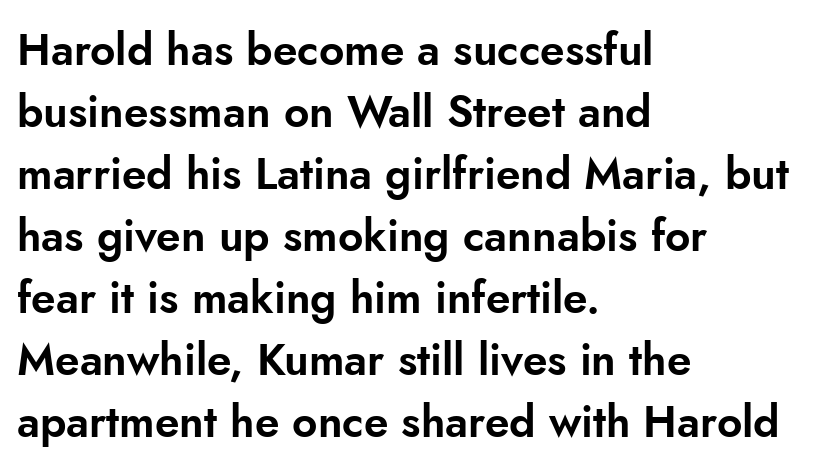
Q: Is the text italic (slanted)? A: No, it is upright.
Q: Is the typeface a serif or a sans-serif typeface? A: Sans-serif.
Q: Is the text underlined? A: No.
Q: How is the paragraph aligned? A: Left-aligned.
Q: Is the spacing between letters normal or unusually wide? A: Normal.
Q: Is the spacing between lines tight, normal or loose? A: Normal.
Q: Width (condensed, normal, or wide)? A: Normal.
Q: Stroke contrast? A: Low.
Q: x-height? A: Small.
Q: Monospaced? A: No.
